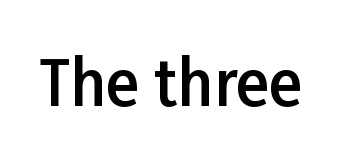
The image shows 62 px semibold sans-serif type, upright; set normal letter spacing, not underlined; low stroke contrast and a medium x-height.
